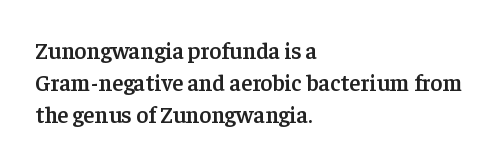
{"italic": "no", "bold": "semi", "underline": "no", "align": "left", "line_spacing": "normal", "line_spacing_ratio": 1.39, "letter_spacing": "normal", "letter_spacing_em": 0.0, "glyph_px": 23}
